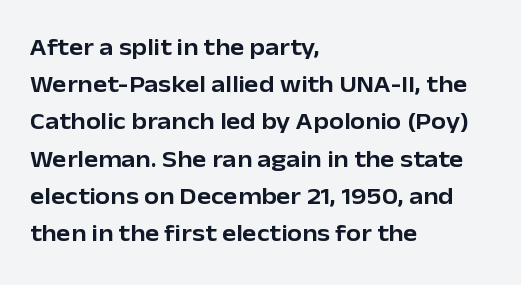
Interline gaps are of average width in this sample. The letters stand upright; this is a roman face. The face used here is rendered with its standard letterfit. Leftover space on each line is placed entirely after the last word. Beneath every word, the page is bare.
